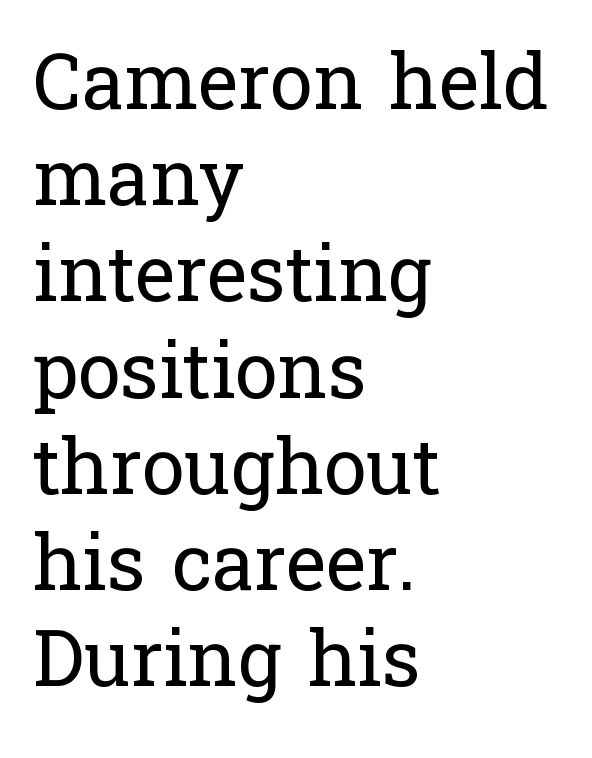
{"serif": "yes", "italic": "no", "bold": "no", "weight": "regular", "width": "normal", "stroke_contrast": "low", "x_height": "medium", "monospaced": "no", "underline": "no", "align": "left", "line_spacing": "normal", "line_spacing_ratio": 1.25, "letter_spacing": "normal", "letter_spacing_em": 0.0, "glyph_px": 77}
